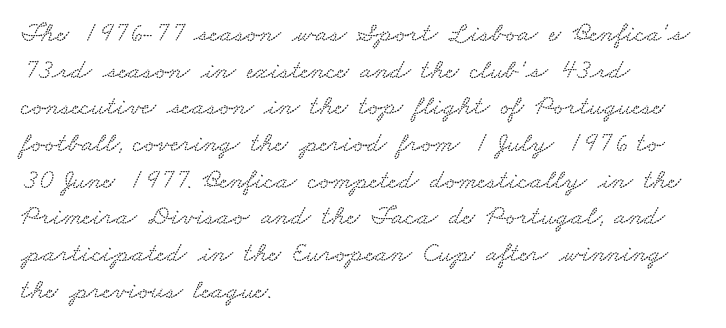
{"width": "wide", "stroke_contrast": "low", "x_height": "small", "monospaced": "no", "underline": "no", "align": "left", "line_spacing": "normal", "line_spacing_ratio": 1.31, "letter_spacing": "normal", "letter_spacing_em": 0.0, "glyph_px": 28}
